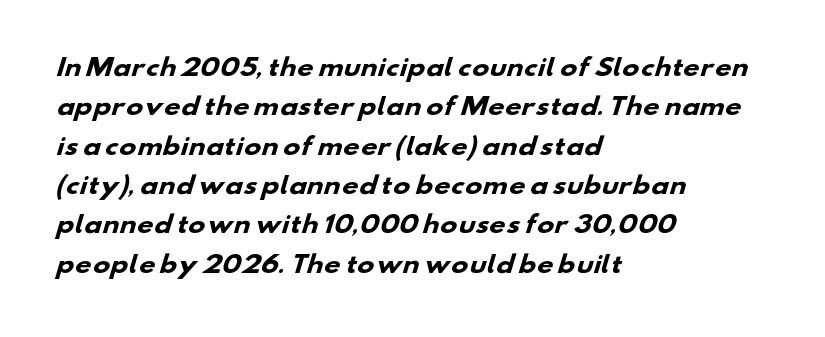
Q: Is the text bold? A: Yes.
Q: Is the text underlined? A: No.
Q: How is the paragraph aligned? A: Left-aligned.
Q: Is the spacing between letters normal or unusually wide? A: Normal.
